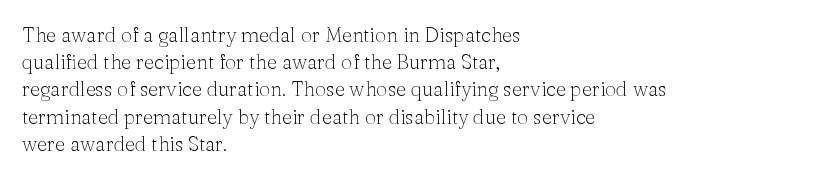
Q: Is the text bold? A: No.
Q: Is the text italic (slanted)? A: No, it is upright.
Q: Is the text underlined? A: No.
Q: How is the paragraph aligned? A: Left-aligned.
Q: Is the spacing between letters normal or unusually wide? A: Normal.
Q: Is the spacing between lines tight, normal or loose? A: Normal.
